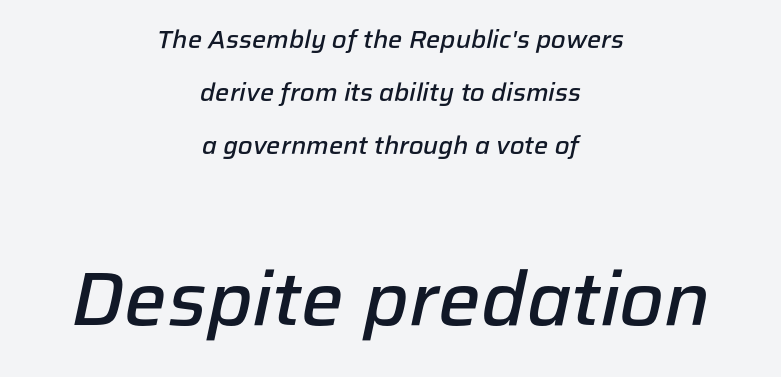
{"italic": "yes", "lean": "right", "slant_degrees": 12, "bold": "semi", "weight": "semibold", "width": "normal", "stroke_contrast": "low", "x_height": "medium", "monospaced": "no", "underline": "no", "align": "center", "line_spacing": "loose", "line_spacing_ratio": 2.13, "letter_spacing": "normal", "letter_spacing_em": 0.0, "larger_block": "second", "size_ratio": 3.0, "glyph_px": 75}
